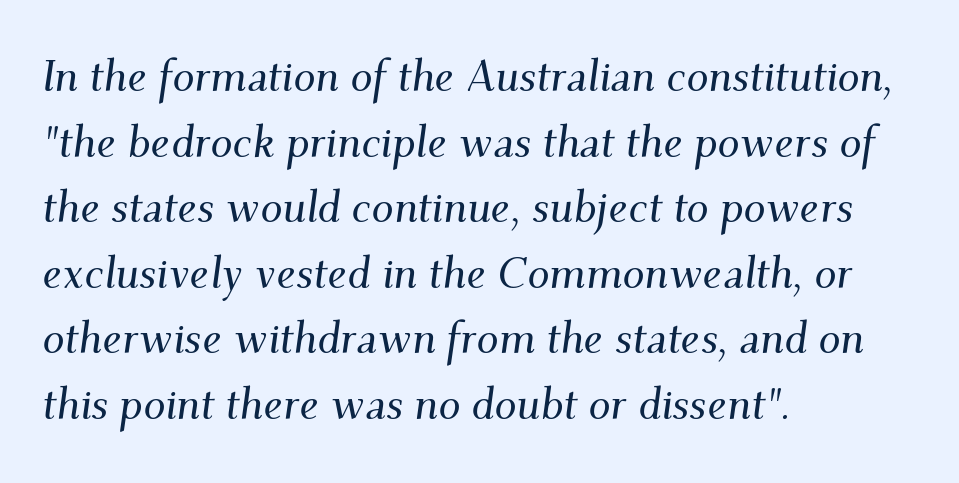
{"serif": "yes", "italic": "yes", "lean": "right", "slant_degrees": 9, "width": "normal", "stroke_contrast": "medium", "x_height": "small", "monospaced": "no", "underline": "no", "align": "left", "line_spacing": "normal", "line_spacing_ratio": 1.49, "letter_spacing": "normal", "letter_spacing_em": 0.0, "glyph_px": 44}
